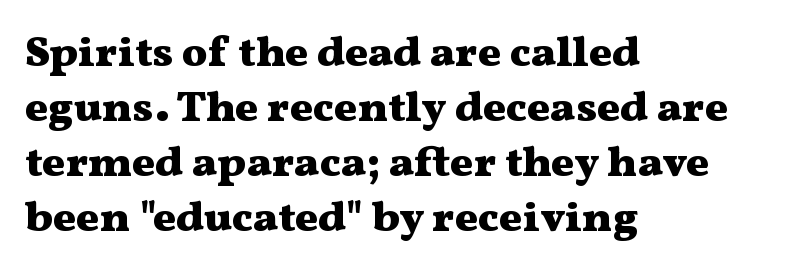
{"serif": "yes", "italic": "no", "bold": "yes", "weight": "heavy", "width": "wide", "stroke_contrast": "medium", "x_height": "medium", "monospaced": "no", "underline": "no", "align": "left", "line_spacing": "normal", "line_spacing_ratio": 1.28, "letter_spacing": "normal", "letter_spacing_em": 0.0, "glyph_px": 43}
